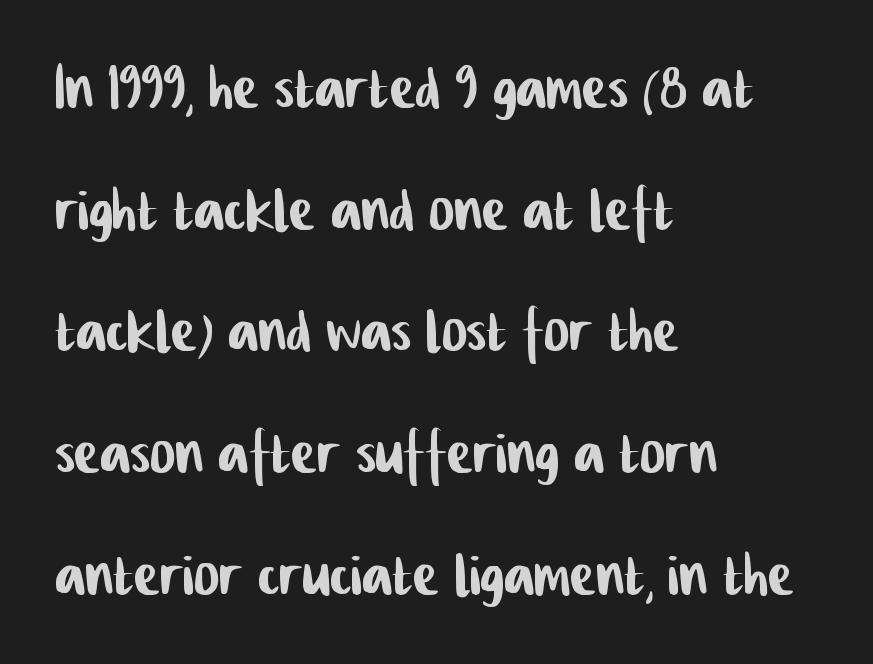
Is the letter spacing exaggerated? No — it looks like the ordinary default. Varying glyph widths throughout — classic text-font behaviour. Rows of type keep a routine distance in the vertical direction. Descender tails drop into unmarked territory. Observe the absence of serifs on each vertical stroke in this sample. A classic flush-left, rag-right setting is used for this passage.
